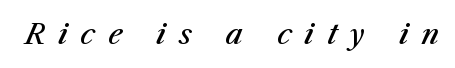
The image shows 28 px semibold type, italic (leaning right); set unusually wide letter spacing (+0.47 em), not underlined; medium stroke contrast and a medium x-height.
